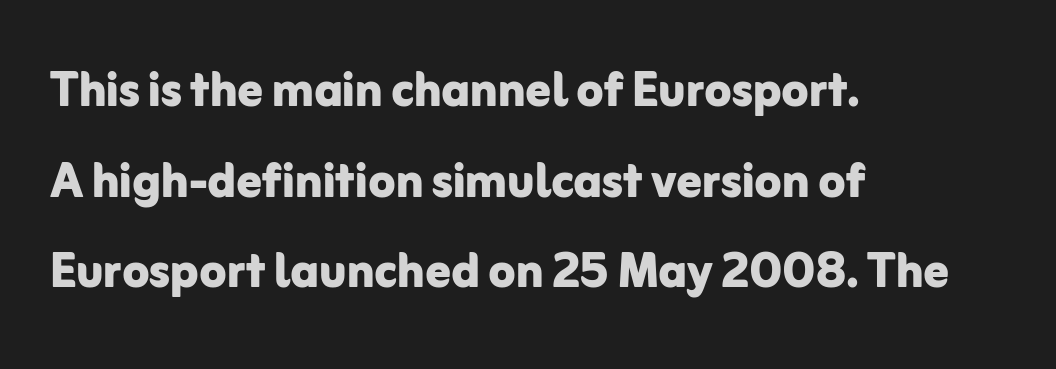
{"serif": "no", "italic": "no", "bold": "yes", "weight": "bold", "width": "normal", "stroke_contrast": "low", "x_height": "medium", "monospaced": "no", "underline": "no", "align": "left", "line_spacing": "normal", "line_spacing_ratio": 1.46, "letter_spacing": "normal", "letter_spacing_em": 0.0, "glyph_px": 62}
